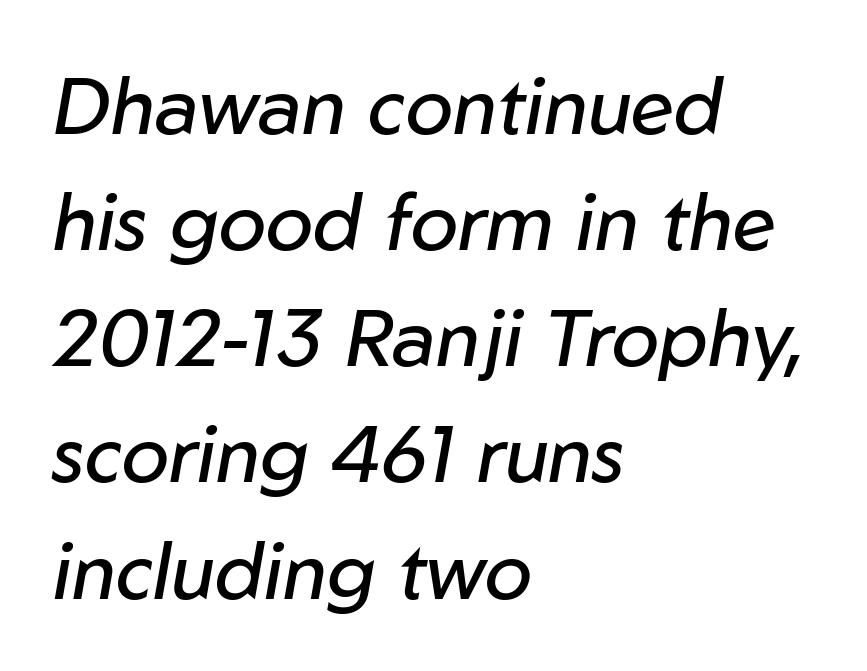
{"italic": "yes", "lean": "right", "slant_degrees": 10, "bold": "no", "weight": "regular", "width": "normal", "stroke_contrast": "low", "x_height": "medium", "monospaced": "no", "underline": "no", "align": "left", "line_spacing": "normal", "line_spacing_ratio": 1.47, "letter_spacing": "normal", "letter_spacing_em": 0.0, "glyph_px": 79}
